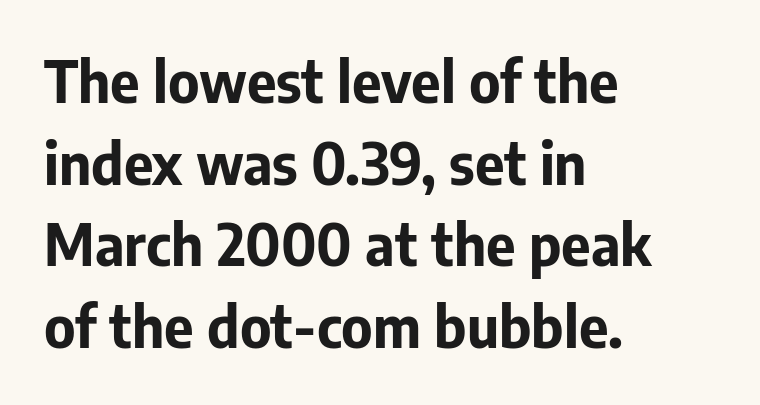
The image shows 57 px bold sans-serif type, upright; set left-aligned, normal line spacing (1.43x), normal letter spacing, not underlined; low stroke contrast and a medium x-height.
